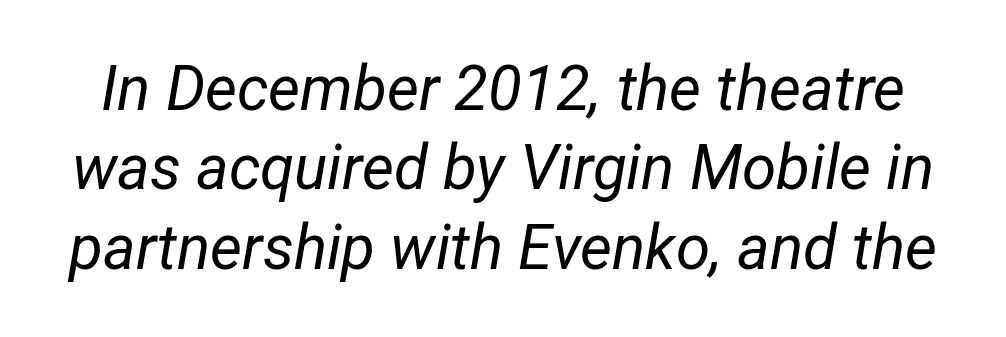
Does extra space separate the letters? No, they use regular spacing. Unmarked baselines from the first word to the last. Every character sits at an angle, as italics do. Spacing verdict: proportional, widths tailored to each character.
